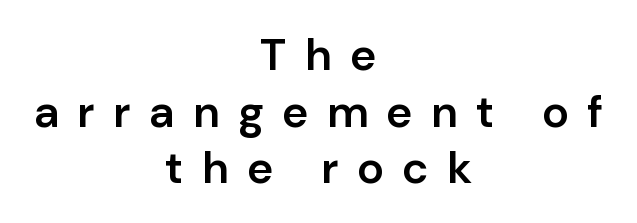
{"serif": "no", "italic": "no", "bold": "semi", "weight": "semibold", "width": "normal", "stroke_contrast": "low", "x_height": "medium", "monospaced": "no", "underline": "no", "align": "center", "line_spacing": "normal", "line_spacing_ratio": 1.26, "letter_spacing": "wide", "letter_spacing_em": 0.4, "glyph_px": 45}
